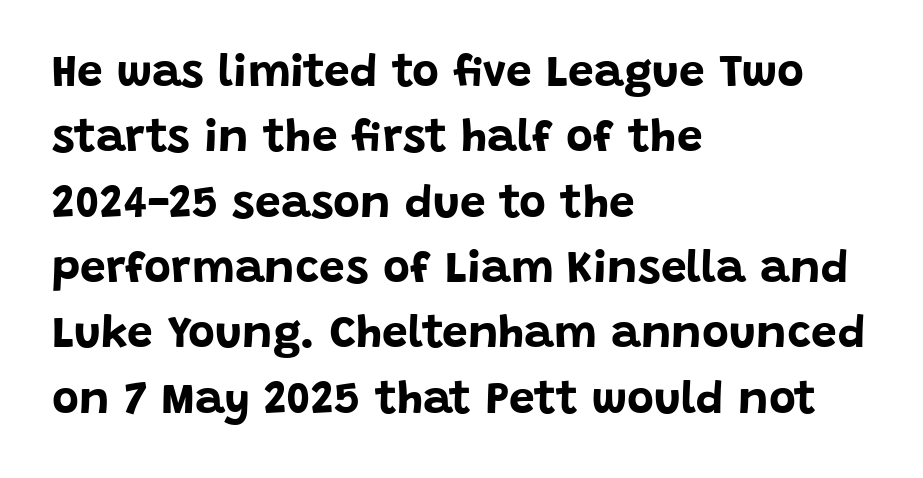
Q: Is the text bold? A: Yes.
Q: Is the text italic (slanted)? A: No, it is upright.
Q: Is the typeface a serif or a sans-serif typeface? A: Sans-serif.
Q: Is the text underlined? A: No.
Q: How is the paragraph aligned? A: Left-aligned.
Q: Is the spacing between letters normal or unusually wide? A: Normal.
Q: Is the spacing between lines tight, normal or loose? A: Normal.
Q: Width (condensed, normal, or wide)? A: Normal.
Q: Stroke contrast? A: Low.
Q: x-height? A: Large.
Q: Monospaced? A: No.
